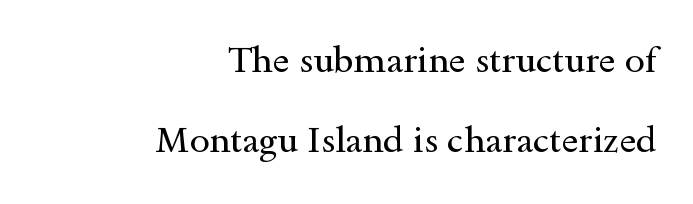
{"serif": "yes", "italic": "no", "bold": "no", "weight": "regular", "width": "wide", "x_height": "small", "monospaced": "no", "underline": "no", "align": "right", "line_spacing": "loose", "line_spacing_ratio": 2.23, "letter_spacing": "normal", "letter_spacing_em": 0.0, "glyph_px": 36}
